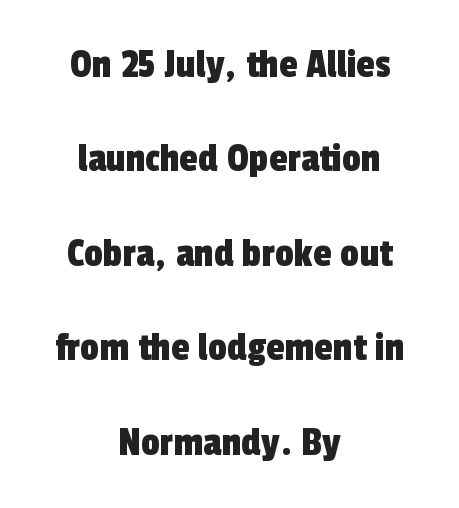
The image shows 42 px condensed sans-serif type; set centered, loose line spacing (2.25x), normal letter spacing, not underlined; a medium x-height.
